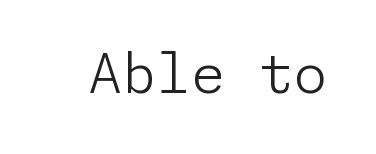
Posture: vertical. Check under the words: just untouched page. Each stroke keeps to a modest, everyday thickness or less. Standard letterfit; no display-style spreading of the glyphs.
